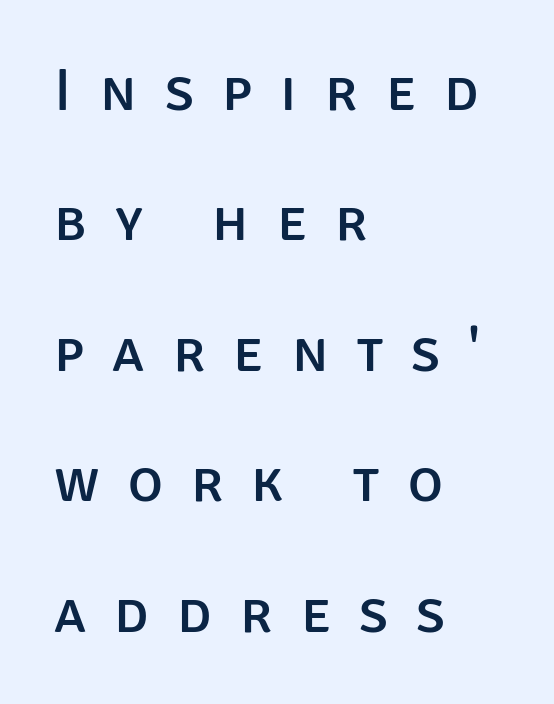
Honestly, the letter spacing is so wide it's the main thing you notice. Note the varied advance widths — an 'i' is clearly narrower than an 'm'. Has an underline been added? It has not. This block would shrink considerably if given ordinary leading; it's expanded now. Does the lettering tilt? It doesn't — this is upright. Does the copy run flush right? No — it runs flush left.
